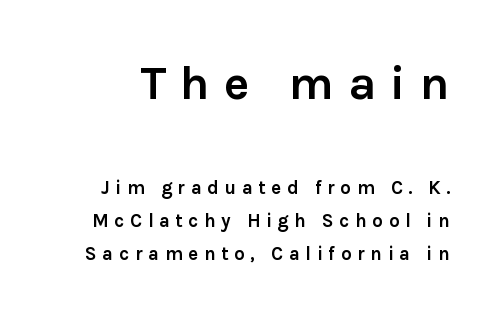
Q: Is the text bold? A: Yes.
Q: Is the text italic (slanted)? A: No, it is upright.
Q: Is the typeface a serif or a sans-serif typeface? A: Sans-serif.
Q: Is the text underlined? A: No.
Q: Is the spacing between letters normal or unusually wide? A: Unusually wide.
Q: Which block of text is set in a larger size, the first (top) or the second (bottom)? A: The first (top) one.
Q: Width (condensed, normal, or wide)? A: Normal.
Q: Stroke contrast? A: Low.
Q: x-height? A: Medium.
Q: Monospaced? A: No.
